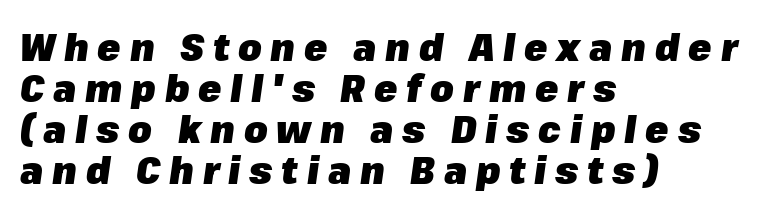
The image shows 38 px heavy type, italic (leaning right); set left-aligned, tight line spacing (1.08x), unusually wide letter spacing (+0.23 em), not underlined; low stroke contrast and a medium x-height.
